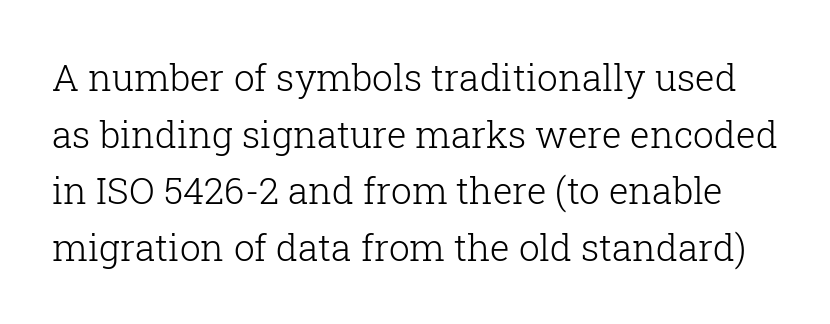
The image shows 37 px light serif type, upright; set normal line spacing (1.53x), normal letter spacing, not underlined; low stroke contrast and a medium x-height.
